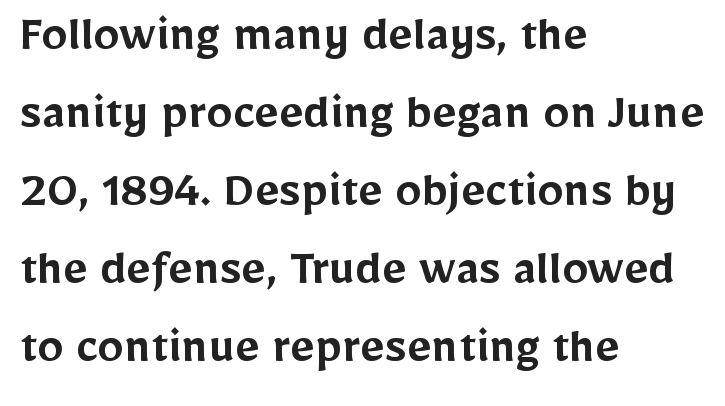
{"serif": "no", "italic": "no", "bold": "semi", "weight": "semibold", "width": "normal", "stroke_contrast": "low", "x_height": "medium", "monospaced": "no", "underline": "no", "align": "left", "line_spacing": "normal", "line_spacing_ratio": 1.47, "letter_spacing": "normal", "letter_spacing_em": 0.0, "glyph_px": 53}
